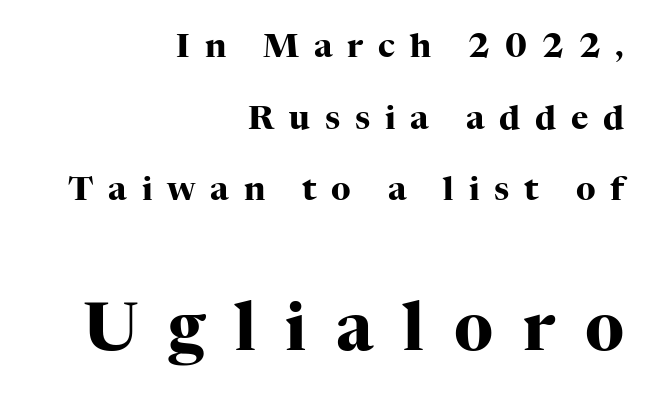
{"serif": "yes", "italic": "no", "bold": "yes", "weight": "heavy", "width": "normal", "stroke_contrast": "high", "x_height": "medium", "monospaced": "no", "underline": "no", "align": "right", "line_spacing": "loose", "line_spacing_ratio": 2.17, "letter_spacing": "wide", "letter_spacing_em": 0.45, "larger_block": "second", "size_ratio": 2.0, "glyph_px": 66}
